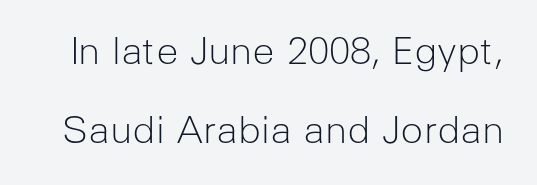
Q: Is the text bold? A: No.
Q: Is the text italic (slanted)? A: No, it is upright.
Q: Is the typeface a serif or a sans-serif typeface? A: Sans-serif.
Q: Is the text underlined? A: No.
Q: Is the spacing between letters normal or unusually wide? A: Normal.
Q: Is the spacing between lines tight, normal or loose? A: Loose.
Q: Width (condensed, normal, or wide)? A: Normal.
Q: Stroke contrast? A: Low.
Q: x-height? A: Medium.
Q: Monospaced? A: No.
